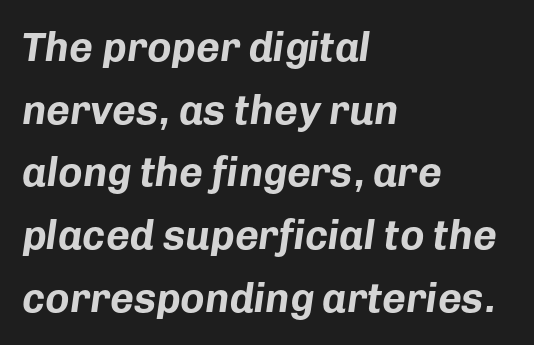
The whole block is typeset with a tilt. The passage shown is typed in a proportional face where columns would drift. The horizontal fit of the characters is conventional and even. The passage shown stacks its lines at a standard gap.
